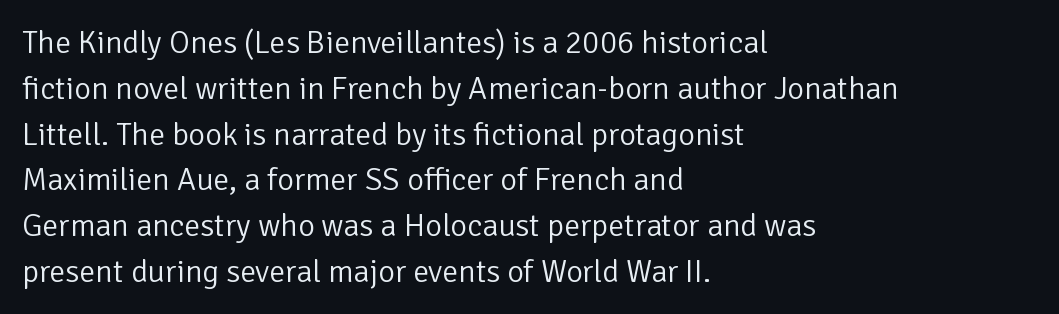
{"serif": "no", "italic": "no", "bold": "no", "weight": "light", "width": "normal", "stroke_contrast": "low", "x_height": "medium", "monospaced": "no", "underline": "no", "align": "left", "line_spacing": "normal", "line_spacing_ratio": 1.43, "letter_spacing": "normal", "letter_spacing_em": 0.0, "glyph_px": 32}
